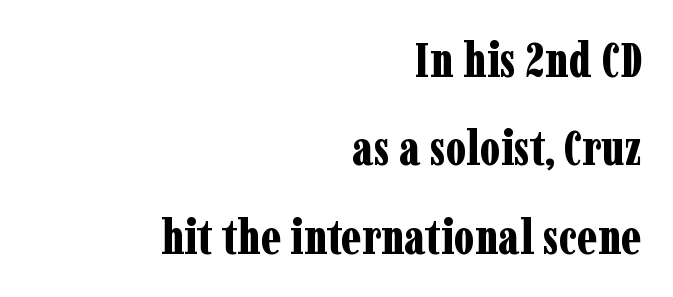
This is the regular roman posture of the typeface. Letter spacing: default. The passage shown is typed in a proportional face where columns would drift. Caption: bold face, heavy strokes.
